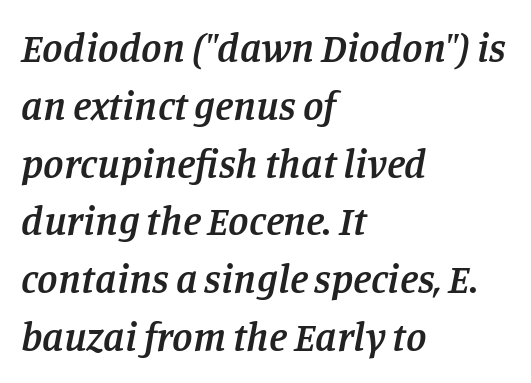
Bold? Not quite — semibold, heavier than regular but stopping short. This block has exactly the height ordinary leading produces. The lettering tilts uniformly, giving the passage an italic look. The compositor pushed each line to the left boundary.
